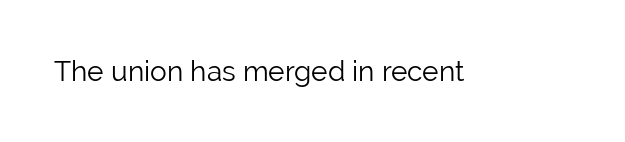
{"serif": "no", "italic": "no", "bold": "no", "weight": "light", "width": "normal", "stroke_contrast": "low", "x_height": "medium", "monospaced": "no", "underline": "no", "letter_spacing": "normal", "letter_spacing_em": 0.0, "glyph_px": 28}
